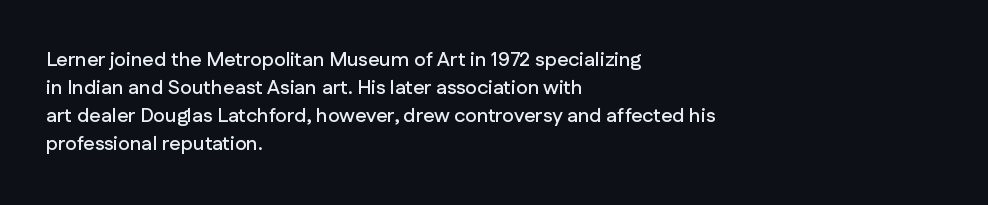
Q: Is the text italic (slanted)? A: No, it is upright.
Q: Is the text underlined? A: No.
Q: How is the paragraph aligned? A: Left-aligned.
Q: Is the spacing between letters normal or unusually wide? A: Normal.
Q: Is the spacing between lines tight, normal or loose? A: Normal.
